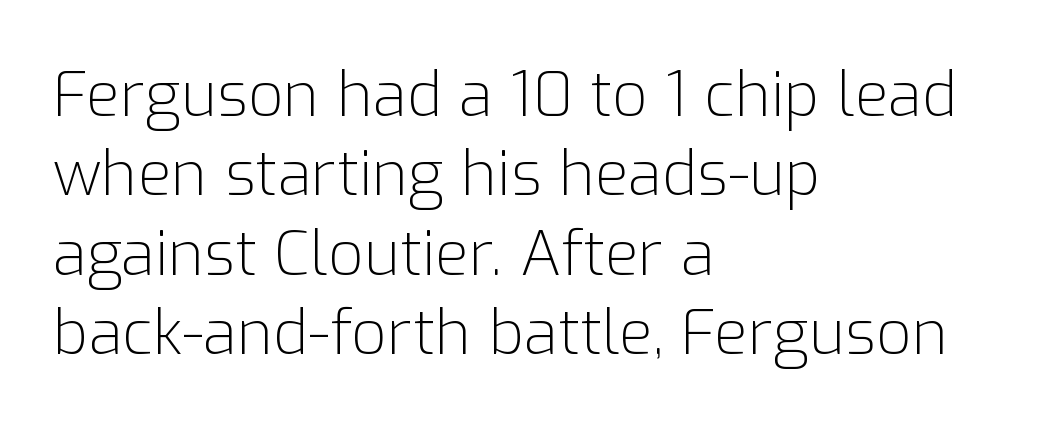
{"serif": "no", "italic": "no", "bold": "no", "weight": "light", "width": "normal", "stroke_contrast": "low", "x_height": "medium", "monospaced": "no", "underline": "no", "align": "left", "line_spacing": "normal", "line_spacing_ratio": 1.28, "letter_spacing": "normal", "letter_spacing_em": 0.0, "glyph_px": 62}
